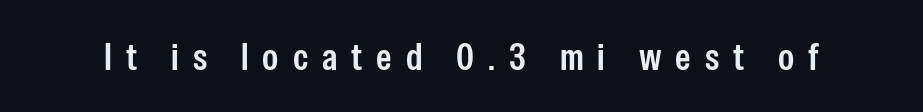
Short note: letters widely spaced. Letters rest on an invisible, unmarked baseline. In terms of letterform style, serifs are entirely absent. Do the characters align in a grid? No, the font is proportional. This sample uses an upright cut, with every glyph sitting square on the baseline.
